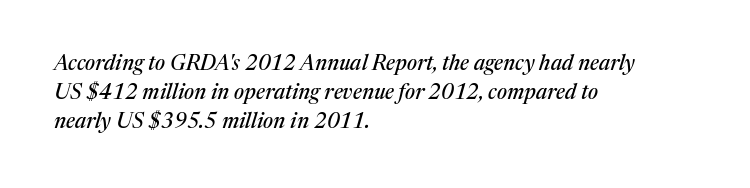
{"italic": "yes", "lean": "right", "slant_degrees": 17, "underline": "no", "align": "left", "line_spacing": "normal", "line_spacing_ratio": 1.38, "letter_spacing": "normal", "letter_spacing_em": 0.0, "glyph_px": 21}
